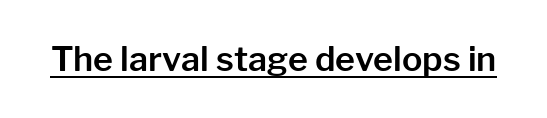
Inter-character spacing is left at the font's built-in metrics. Rendered with straight, roman letterforms. In designer terms, the underline attribute is active on this setting. The face used here is proportionally spaced, like ordinary book or web type.
